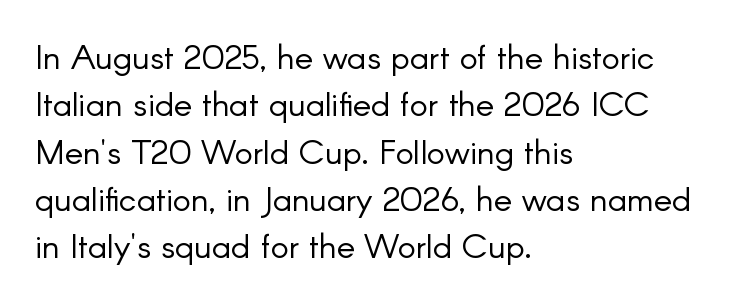
The image shows 34 px light sans-serif type, upright; set left-aligned, normal line spacing (1.39x), normal letter spacing, not underlined; low stroke contrast and a small x-height.
